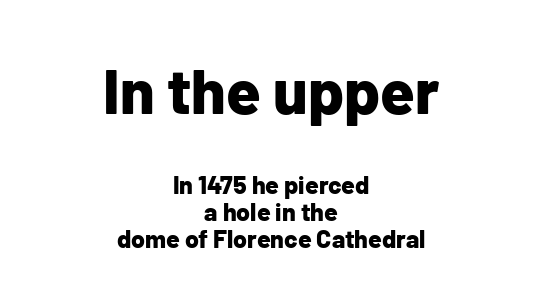
{"serif": "no", "italic": "no", "bold": "yes", "weight": "bold", "width": "normal", "stroke_contrast": "low", "x_height": "medium", "monospaced": "no", "underline": "no", "align": "center", "line_spacing": "tight", "line_spacing_ratio": 1.08, "letter_spacing": "normal", "letter_spacing_em": 0.0, "larger_block": "first", "size_ratio": 2.52, "glyph_px": 63}
